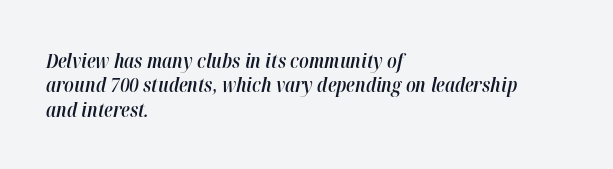
Which margin do the lines hug? The left one — the right edge is uneven. Unmarked baselines from the first word to the last. Is the letter spacing exaggerated? No — it looks like the ordinary default. Heft: intermediate — a semibold. The axis of the letterforms is tilted away from vertical.
